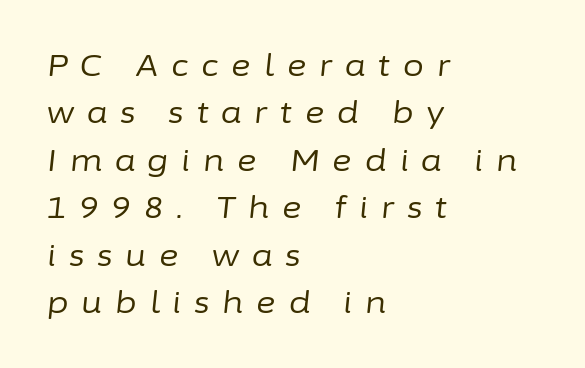
Q: Is the text bold? A: No.
Q: Is the text italic (slanted)? A: Yes, it leans right by about 6 degrees.
Q: Is the text underlined? A: No.
Q: How is the paragraph aligned? A: Left-aligned.
Q: Is the spacing between letters normal or unusually wide? A: Unusually wide.
Q: Is the spacing between lines tight, normal or loose? A: Normal.
Q: Width (condensed, normal, or wide)? A: Normal.
Q: Stroke contrast? A: Low.
Q: x-height? A: Medium.
Q: Monospaced? A: No.
